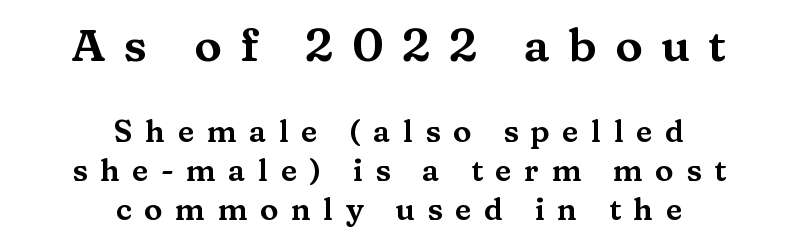
The image shows 46 px wide serif type, upright; set centered, normal line spacing (1.26x), unusually wide letter spacing (+0.4 em), not underlined; the first (top) block is 1.48x larger; medium stroke contrast and a medium x-height.
